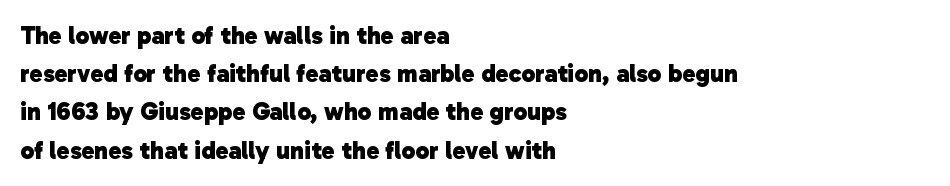
{"bold": "yes", "underline": "no", "align": "left", "line_spacing": "normal", "line_spacing_ratio": 1.53, "letter_spacing": "normal", "letter_spacing_em": 0.0, "glyph_px": 25}
